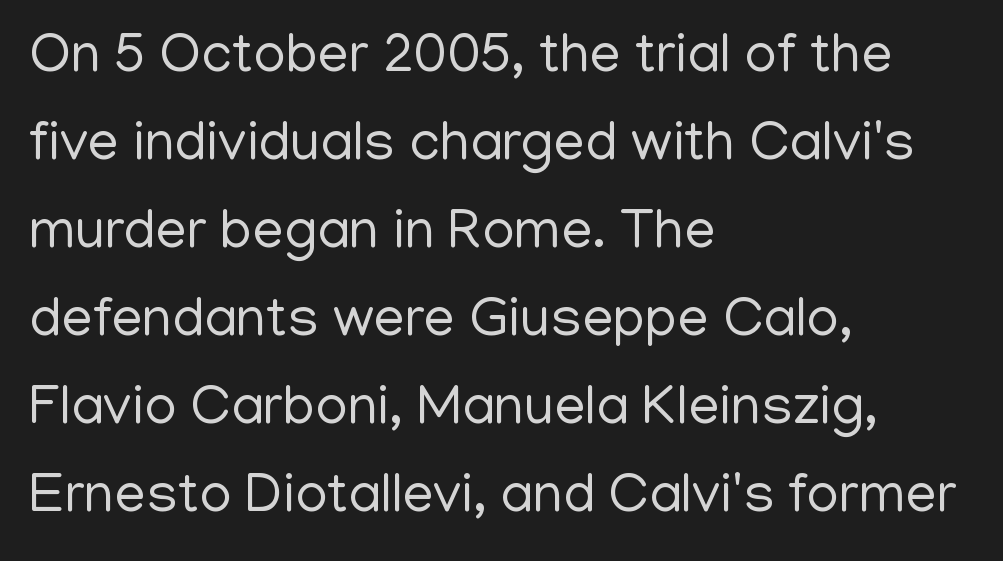
Q: Is the text bold? A: No.
Q: Is the text italic (slanted)? A: No, it is upright.
Q: Is the typeface a serif or a sans-serif typeface? A: Sans-serif.
Q: Is the text underlined? A: No.
Q: How is the paragraph aligned? A: Left-aligned.
Q: Is the spacing between letters normal or unusually wide? A: Normal.
Q: Is the spacing between lines tight, normal or loose? A: Normal.
Q: Width (condensed, normal, or wide)? A: Normal.
Q: Stroke contrast? A: Low.
Q: x-height? A: Medium.
Q: Monospaced? A: No.
